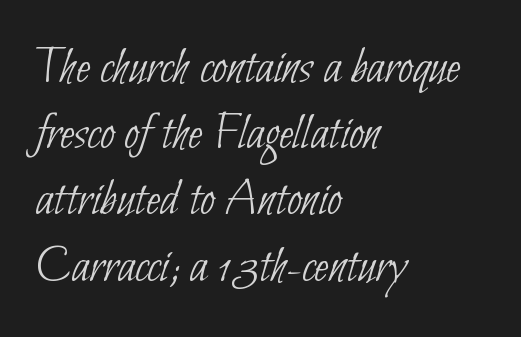
Examine the stroke ends and you'll find no serifs. Each stroke keeps to a modest, everyday thickness or less. This sample has the flowing, uneven cadence of proportional lettering. Each row of text sits above clean, open space. If you drew a ruler down the left edge, every line would touch it.
